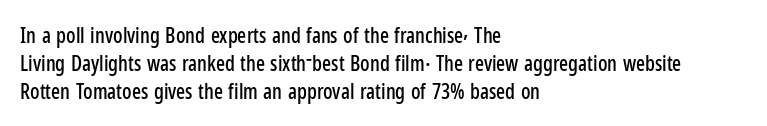
{"italic": "no", "underline": "no", "align": "left", "line_spacing": "normal", "line_spacing_ratio": 1.33, "letter_spacing": "normal", "letter_spacing_em": 0.0, "glyph_px": 21}
